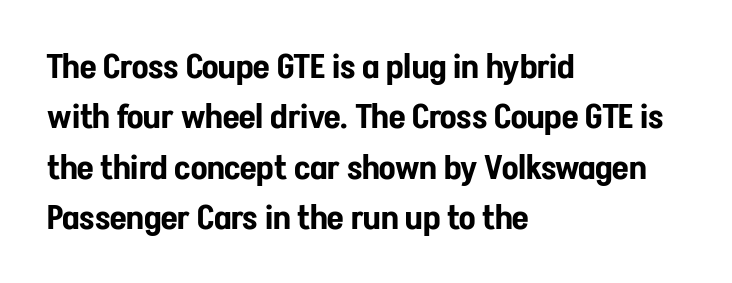
The image shows 34 px condensed sans-serif type, upright; set left-aligned, normal line spacing (1.48x), normal letter spacing, not underlined; low stroke contrast and a medium x-height.
